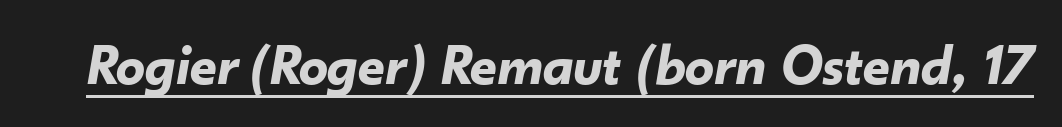
Q: Is the text bold? A: Yes.
Q: Is the text italic (slanted)? A: Yes, it leans right by about 10 degrees.
Q: Is the text underlined? A: Yes.
Q: Is the spacing between letters normal or unusually wide? A: Normal.
Q: Width (condensed, normal, or wide)? A: Normal.
Q: Stroke contrast? A: Low.
Q: x-height? A: Small.
Q: Monospaced? A: No.
